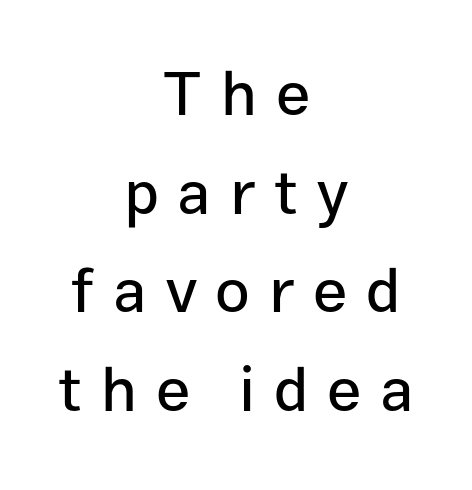
A roman cut, with each character standing at attention. How would I describe the line gaps? Plain and ordinary. The horizontal fit of the characters is loose and conspicuously gappy. A typesetter would call this proportional, since set widths differ per character. Words float on clear page, feet unadorned.
